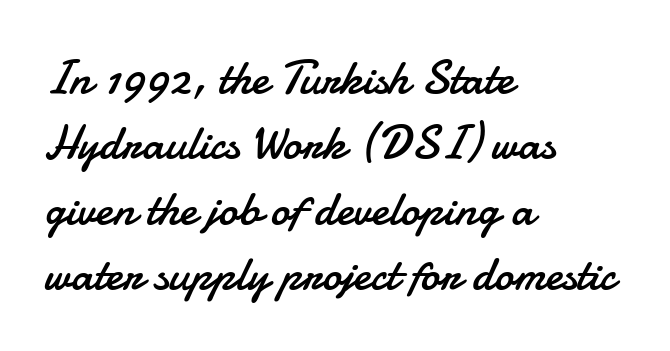
{"serif": "no", "bold": "no", "weight": "regular", "width": "normal", "stroke_contrast": "low", "x_height": "small", "monospaced": "no", "underline": "no", "align": "left", "line_spacing": "normal", "line_spacing_ratio": 1.36, "letter_spacing": "normal", "letter_spacing_em": 0.0, "glyph_px": 48}
